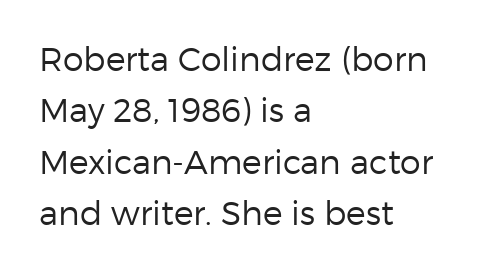
Posture: upright roman. Check under the words: just untouched page. No extra tracking has been applied to these lines. The space between consecutive lines is moderate.
